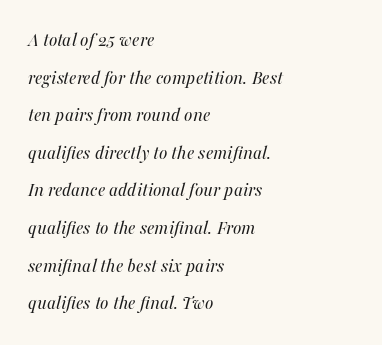
Each line starts at the same left margin while the right side varies. Words appear dense and cohesive because spacing is normal. Quick note: underline off. Would a proofreader flag this as italicized? Yes.
